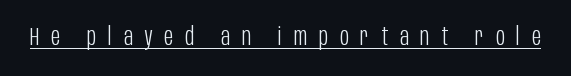
Q: Is the text bold? A: No.
Q: Is the text italic (slanted)? A: No, it is upright.
Q: Is the text underlined? A: Yes.
Q: Is the spacing between letters normal or unusually wide? A: Unusually wide.
